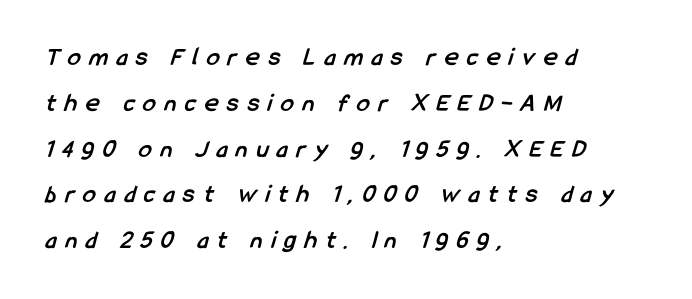
The image shows 26 px bold type; set left-aligned, line spacing 1.76x, unusually wide letter spacing (+0.34 em), not underlined.
